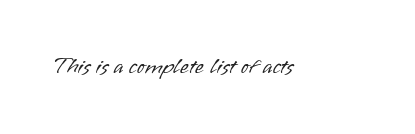
Q: Is the text bold? A: No.
Q: Is the text italic (slanted)? A: Yes.
Q: Is the text underlined? A: No.
Q: Is the spacing between letters normal or unusually wide? A: Normal.
